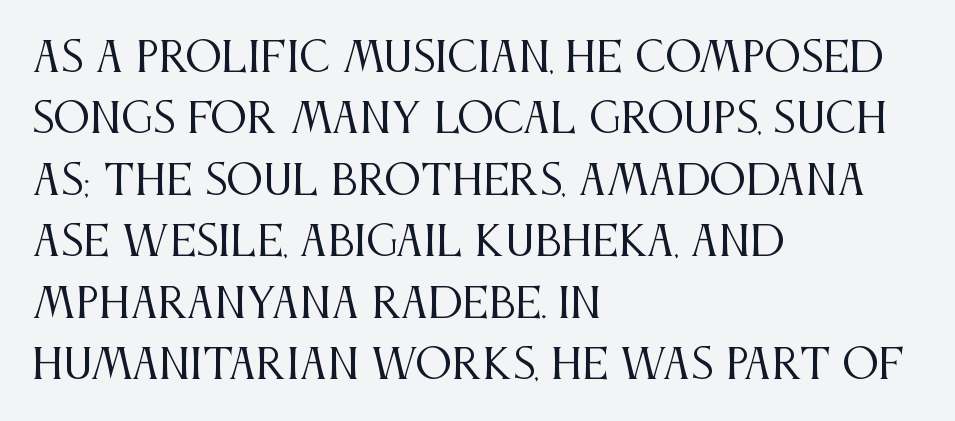
The image shows 41 px regular-weight, condensed serif type, upright; set left-aligned, normal line spacing (1.5x), normal letter spacing, not underlined; medium stroke contrast and a large x-height.
